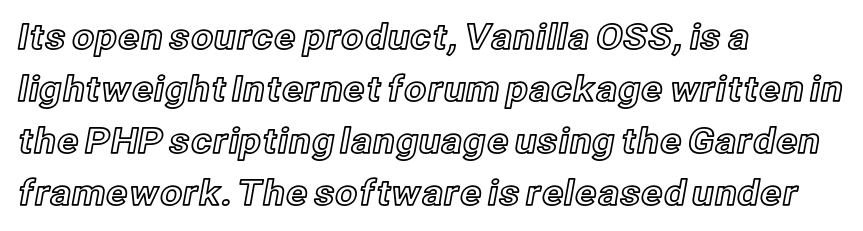
{"width": "normal", "x_height": "medium", "monospaced": "no", "underline": "no", "align": "left", "line_spacing": "normal", "line_spacing_ratio": 1.49, "letter_spacing": "normal", "letter_spacing_em": 0.0, "glyph_px": 35}
